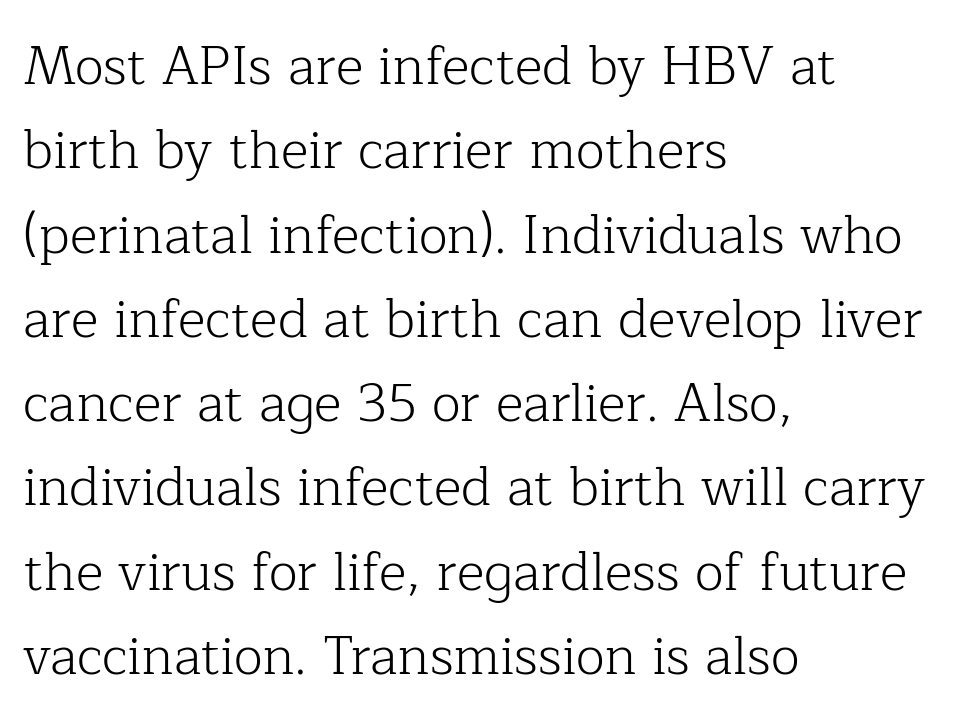
Q: Is the text bold? A: No.
Q: Is the text italic (slanted)? A: No, it is upright.
Q: Is the typeface a serif or a sans-serif typeface? A: Serif.
Q: Is the text underlined? A: No.
Q: How is the paragraph aligned? A: Left-aligned.
Q: Is the spacing between letters normal or unusually wide? A: Normal.
Q: Is the spacing between lines tight, normal or loose? A: Normal.
Q: Width (condensed, normal, or wide)? A: Normal.
Q: Stroke contrast? A: Low.
Q: x-height? A: Medium.
Q: Monospaced? A: No.
